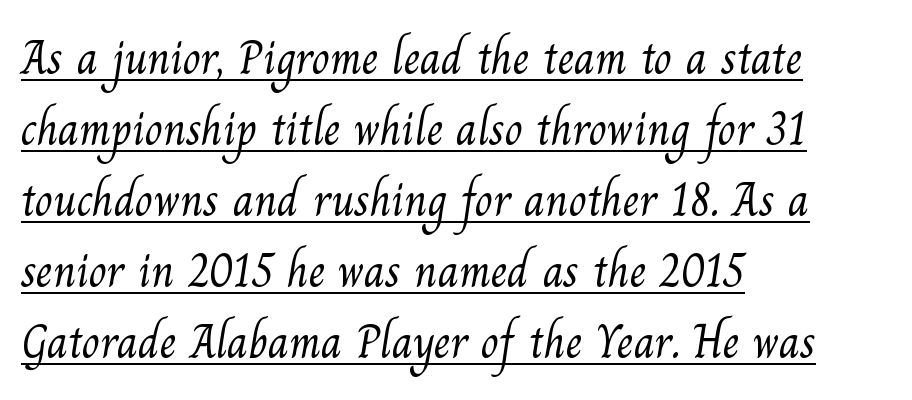
Q: Is the text bold? A: No.
Q: Is the typeface a serif or a sans-serif typeface? A: Serif.
Q: Is the text underlined? A: Yes.
Q: How is the paragraph aligned? A: Left-aligned.
Q: Is the spacing between letters normal or unusually wide? A: Normal.
Q: Is the spacing between lines tight, normal or loose? A: Normal.
Q: Width (condensed, normal, or wide)? A: Normal.
Q: Stroke contrast? A: Medium.
Q: x-height? A: Small.
Q: Monospaced? A: No.
